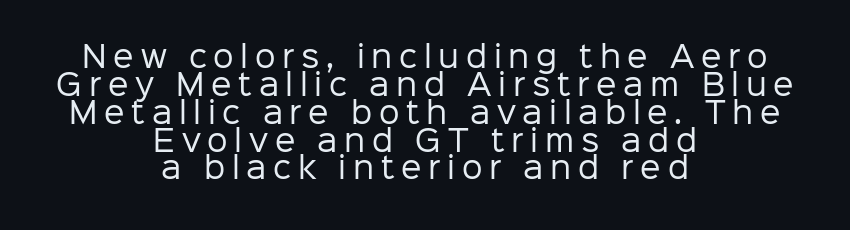
The string is rendered with underlining switched off. The paragraph shown floats in the horizontal middle. Here the designer chose a conventional face with non-uniform glyph widths. Caption: expanded tracking, letters set apart. Counters stay open thanks to moderate or lighter strokes.
